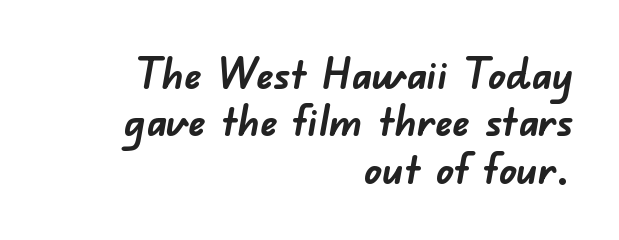
{"serif": "no", "bold": "yes", "weight": "semibold", "width": "normal", "stroke_contrast": "low", "x_height": "small", "monospaced": "no", "underline": "no", "align": "right", "line_spacing": "tight", "line_spacing_ratio": 1.1, "letter_spacing": "normal", "letter_spacing_em": 0.0, "glyph_px": 43}
